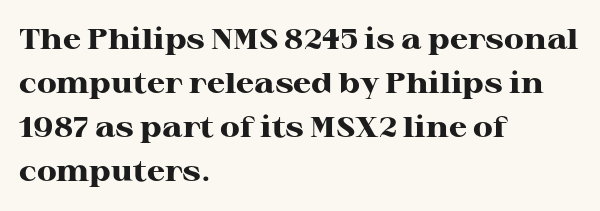
The image shows 29 px heavy, wide serif type, upright; set left-aligned, normal line spacing (1.52x), normal letter spacing, not underlined; high stroke contrast and a medium x-height.
